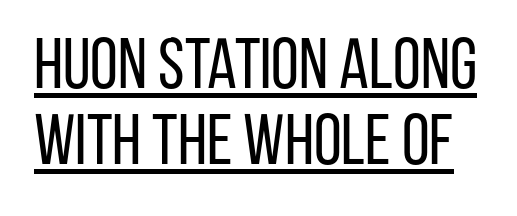
{"serif": "no", "italic": "no", "bold": "no", "weight": "regular", "width": "condensed", "stroke_contrast": "low", "x_height": "large", "monospaced": "no", "underline": "yes", "line_spacing": "tight", "line_spacing_ratio": 1.07, "letter_spacing": "normal", "letter_spacing_em": 0.0, "glyph_px": 71}
